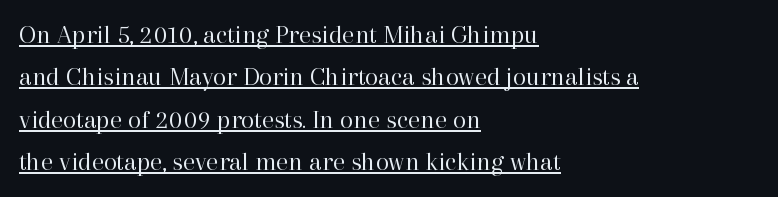
{"italic": "no", "bold": "no", "underline": "yes", "align": "left", "line_spacing": "normal", "line_spacing_ratio": 1.57, "letter_spacing": "normal", "letter_spacing_em": 0.0, "glyph_px": 27}
